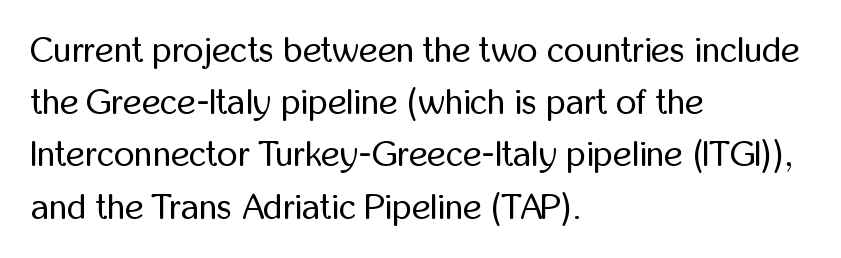
{"serif": "no", "italic": "no", "bold": "no", "weight": "regular", "width": "condensed", "stroke_contrast": "low", "x_height": "medium", "monospaced": "no", "underline": "no", "align": "left", "line_spacing": "normal", "line_spacing_ratio": 1.45, "letter_spacing": "normal", "letter_spacing_em": 0.0, "glyph_px": 36}
